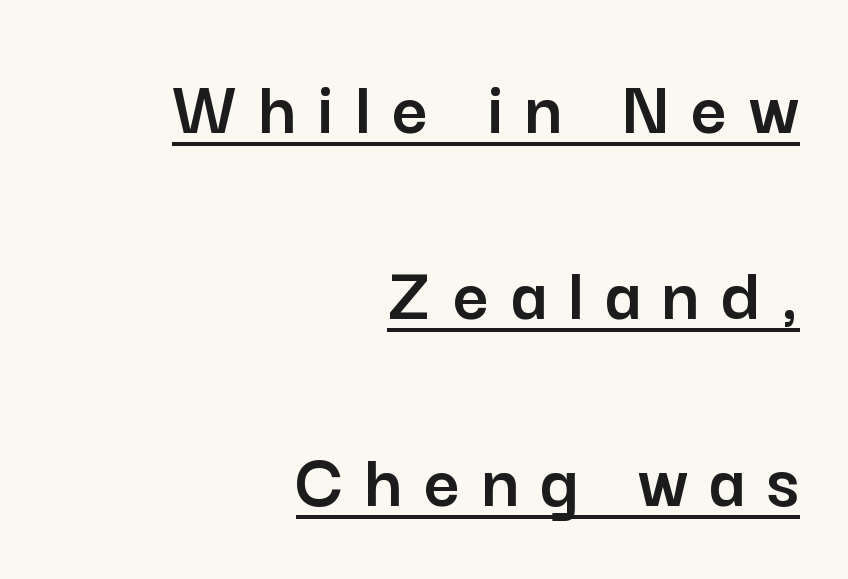
The rendering anchors every line to the right-hand side. Is this a fixed-width face? No — the glyphs have proportional, varying widths. Someone cranked the tracking dial way up on this one. Notice how a bar underscores the lettering throughout.
